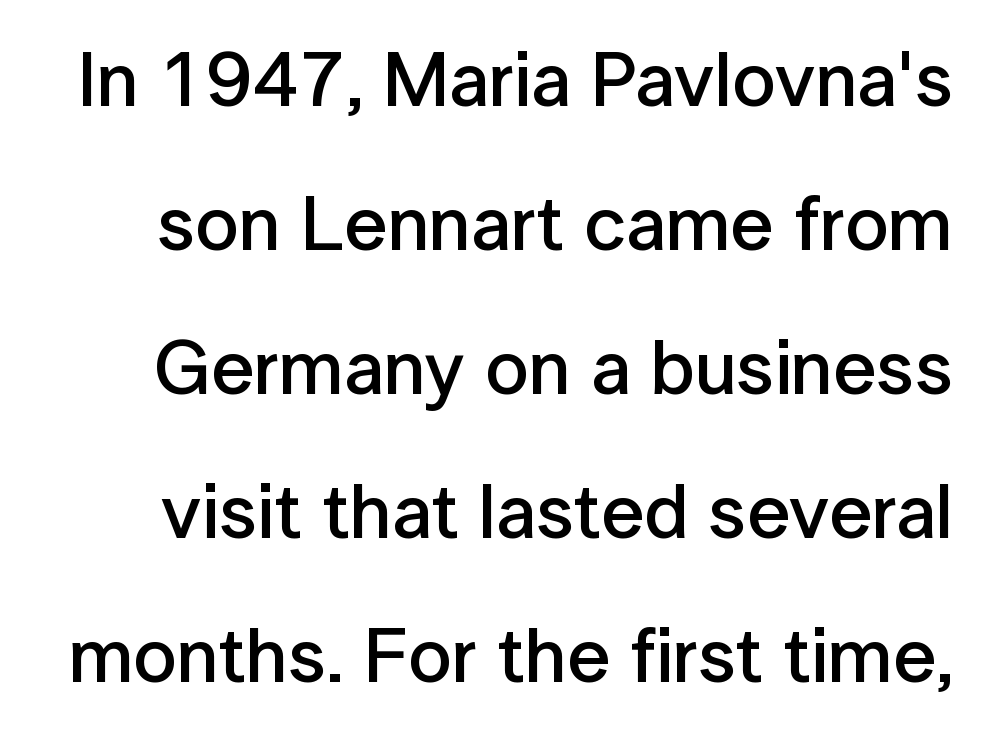
{"serif": "no", "italic": "no", "bold": "semi", "weight": "semibold", "width": "normal", "stroke_contrast": "low", "x_height": "medium", "monospaced": "no", "underline": "no", "line_spacing_ratio": 1.87, "letter_spacing": "normal", "letter_spacing_em": 0.0, "glyph_px": 77}
